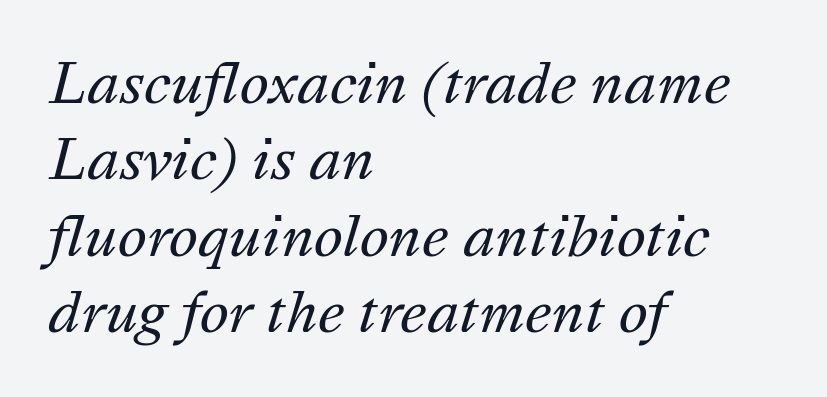
Each letter keeps its own natural width here, so spacing adapts to shape. Decoration check: the copy has no underline. The vertical gap from one line to the next is medium. The ragged edge is on the right, which tells us the setting is flush left. The letterforms sit at book weight or below.
